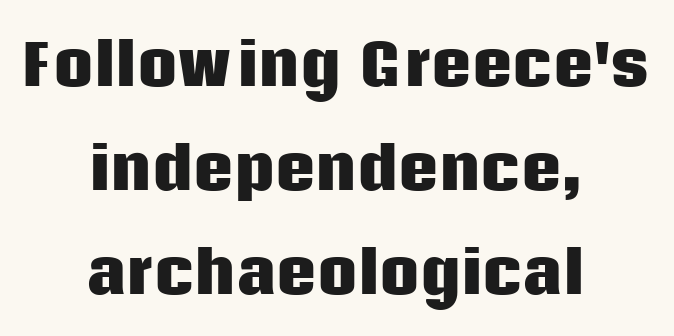
Q: Is the text bold? A: Yes.
Q: Is the text italic (slanted)? A: No, it is upright.
Q: Is the typeface a serif or a sans-serif typeface? A: Sans-serif.
Q: Is the text underlined? A: No.
Q: How is the paragraph aligned? A: Centered.
Q: Is the spacing between letters normal or unusually wide? A: Normal.
Q: Width (condensed, normal, or wide)? A: Normal.
Q: Stroke contrast? A: Low.
Q: x-height? A: Large.
Q: Monospaced? A: No.
